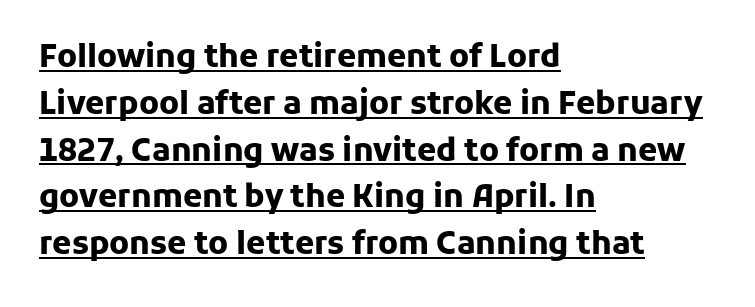
{"serif": "no", "italic": "no", "bold": "yes", "weight": "heavy", "width": "normal", "stroke_contrast": "low", "x_height": "medium", "monospaced": "no", "underline": "yes", "align": "left", "line_spacing": "normal", "line_spacing_ratio": 1.51, "letter_spacing": "normal", "letter_spacing_em": 0.0, "glyph_px": 31}
